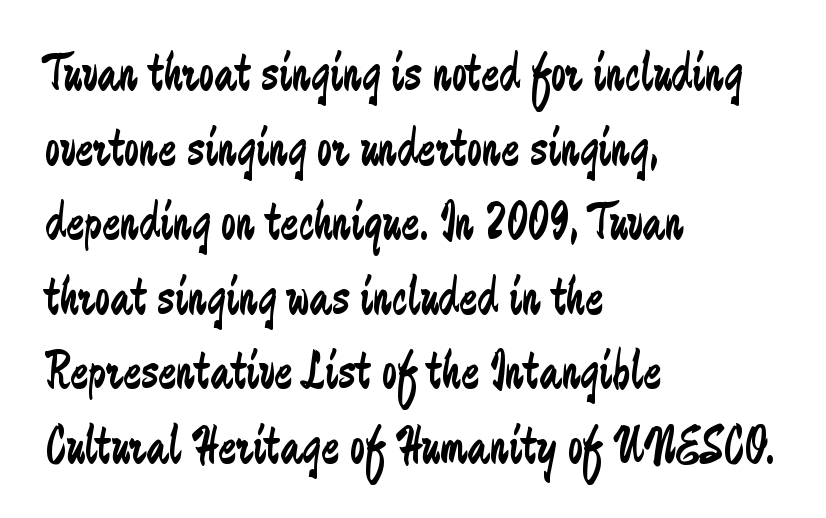
The image shows 54 px regular-weight, condensed sans-serif type; set left-aligned, normal line spacing (1.38x), normal letter spacing, not underlined; low stroke contrast and a medium x-height.
